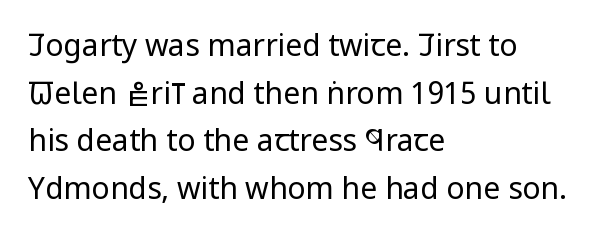
This sample has the flowing, uneven cadence of proportional lettering. Decoration check: the copy has no underline. Short and long lines alike share a common starting point at left. A normal amount of white space separates one row of letters from the next. The lettering stays uniformly vertical, giving the passage a roman look.
